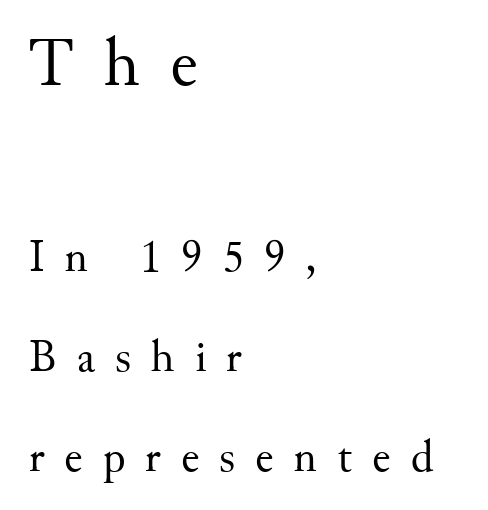
This is roman type, the default non-slanted kind. Between one letter and the next there's a generous, obvious gap. All the whitespace from short lines collects on the right. Successive baselines arrive slowly, with a big drop between each. Bigger letters appear in the top chunk; the bottom chunk is reduced.
